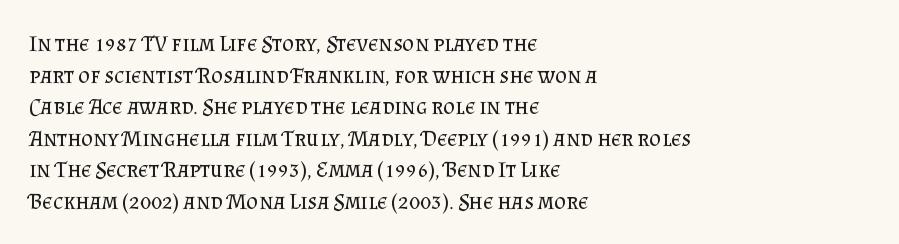
{"italic": "no", "bold": "no", "underline": "no", "align": "left", "line_spacing": "normal", "line_spacing_ratio": 1.37, "letter_spacing": "normal", "letter_spacing_em": 0.0, "glyph_px": 23}
